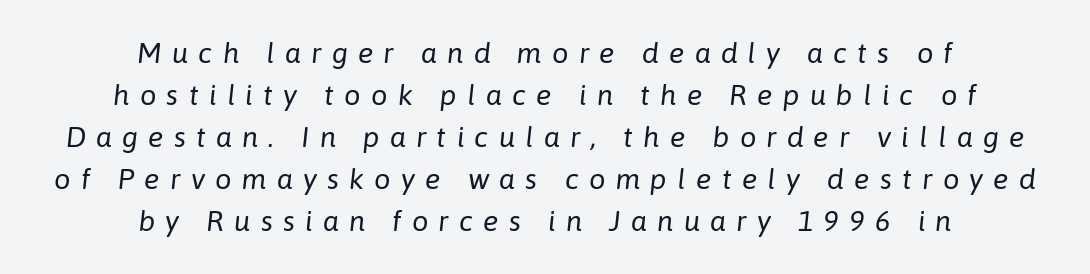
{"italic": "yes", "lean": "right", "slant_degrees": 6, "bold": "no", "weight": "regular", "width": "normal", "stroke_contrast": "low", "x_height": "medium", "monospaced": "no", "underline": "no", "align": "center", "line_spacing": "normal", "line_spacing_ratio": 1.45, "letter_spacing": "wide", "letter_spacing_em": 0.35, "glyph_px": 29}
